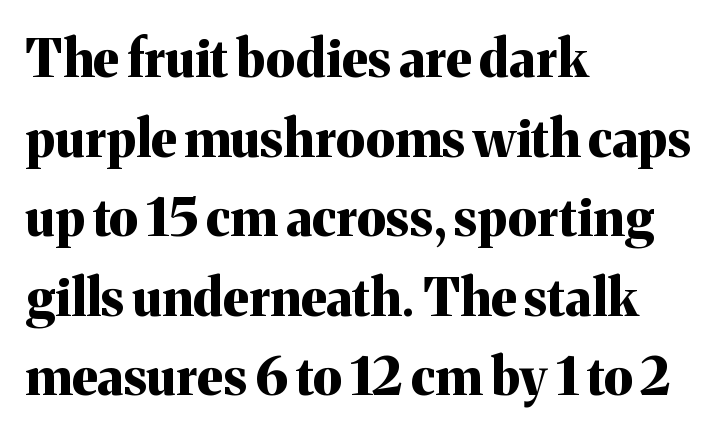
Q: Is the text bold? A: Yes.
Q: Is the text italic (slanted)? A: No, it is upright.
Q: Is the typeface a serif or a sans-serif typeface? A: Serif.
Q: Is the text underlined? A: No.
Q: How is the paragraph aligned? A: Left-aligned.
Q: Is the spacing between letters normal or unusually wide? A: Normal.
Q: Is the spacing between lines tight, normal or loose? A: Normal.
Q: Width (condensed, normal, or wide)? A: Normal.
Q: Stroke contrast? A: Medium.
Q: x-height? A: Medium.
Q: Monospaced? A: No.
